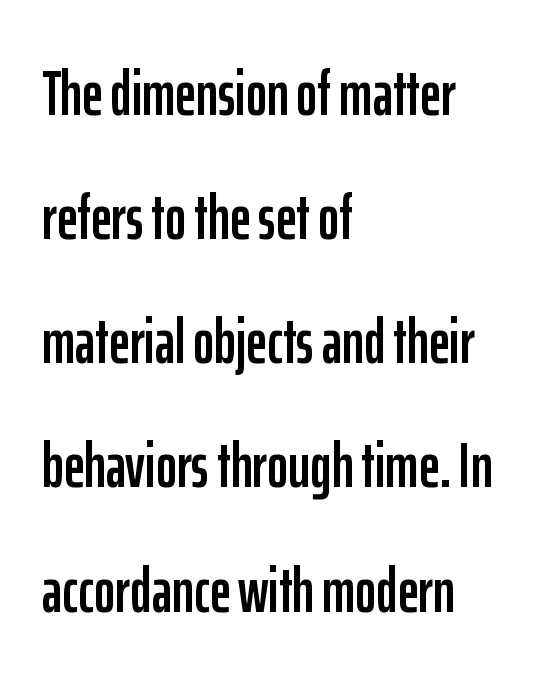
Q: Is the text italic (slanted)? A: No, it is upright.
Q: Is the typeface a serif or a sans-serif typeface? A: Sans-serif.
Q: Is the text underlined? A: No.
Q: How is the paragraph aligned? A: Left-aligned.
Q: Is the spacing between letters normal or unusually wide? A: Normal.
Q: Is the spacing between lines tight, normal or loose? A: Loose.
Q: Width (condensed, normal, or wide)? A: Condensed.
Q: Stroke contrast? A: Low.
Q: x-height? A: Medium.
Q: Monospaced? A: No.
